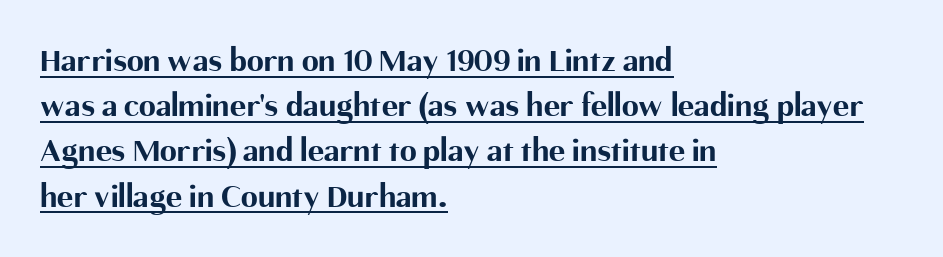
The image shows 34 px bold sans-serif type, upright; set left-aligned, normal line spacing (1.33x), normal letter spacing, underlined; medium stroke contrast and a medium x-height.
